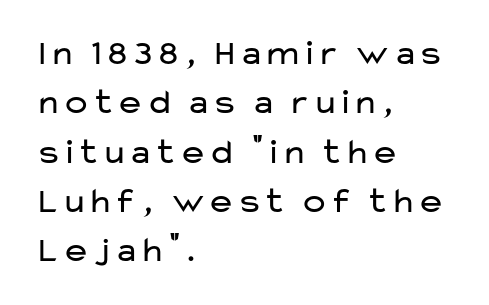
Q: Is the text bold? A: No.
Q: Is the text italic (slanted)? A: No, it is upright.
Q: Is the typeface a serif or a sans-serif typeface? A: Sans-serif.
Q: Is the text underlined? A: No.
Q: How is the paragraph aligned? A: Left-aligned.
Q: Is the spacing between letters normal or unusually wide? A: Normal.
Q: Is the spacing between lines tight, normal or loose? A: Normal.
Q: Width (condensed, normal, or wide)? A: Wide.
Q: Stroke contrast? A: Low.
Q: x-height? A: Medium.
Q: Monospaced? A: No.
